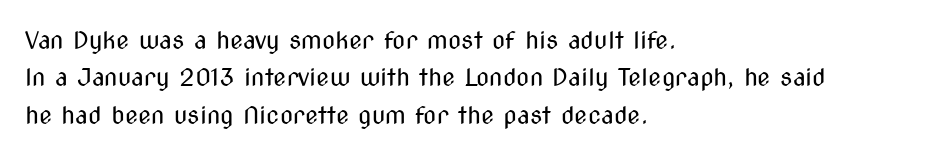
Q: Is the text bold? A: No.
Q: Is the text italic (slanted)? A: No, it is upright.
Q: Is the text underlined? A: No.
Q: How is the paragraph aligned? A: Left-aligned.
Q: Is the spacing between letters normal or unusually wide? A: Normal.
Q: Is the spacing between lines tight, normal or loose? A: Normal.
